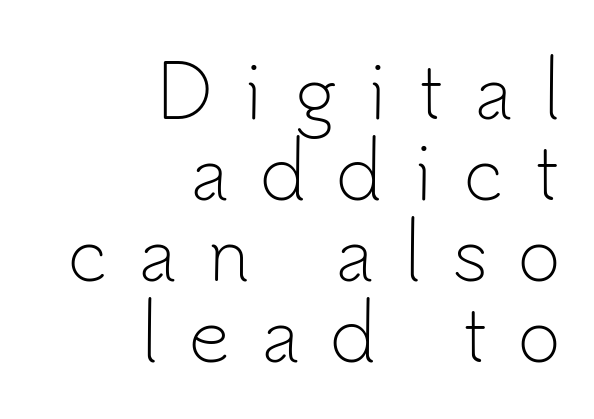
Q: Is the text bold? A: No.
Q: Is the text italic (slanted)? A: No, it is upright.
Q: Is the typeface a serif or a sans-serif typeface? A: Sans-serif.
Q: Is the text underlined? A: No.
Q: How is the paragraph aligned? A: Right-aligned.
Q: Is the spacing between letters normal or unusually wide? A: Unusually wide.
Q: Is the spacing between lines tight, normal or loose? A: Tight.
Q: Width (condensed, normal, or wide)? A: Normal.
Q: Stroke contrast? A: Low.
Q: x-height? A: Small.
Q: Monospaced? A: No.
